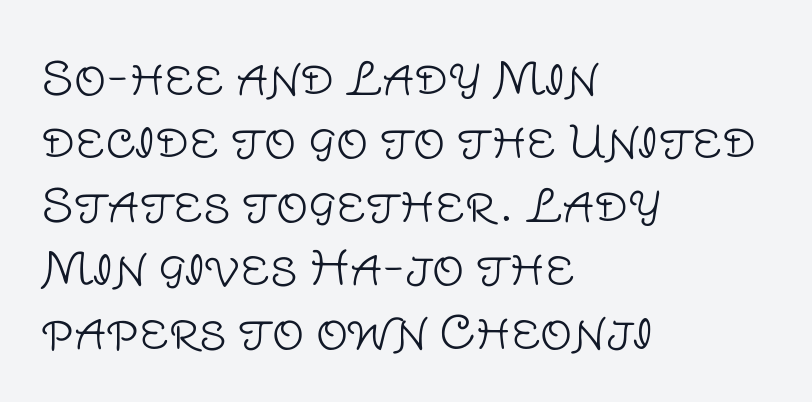
The image shows 45 px light sans-serif type; set left-aligned, normal line spacing (1.41x), normal letter spacing, not underlined; low stroke contrast and a large x-height.
